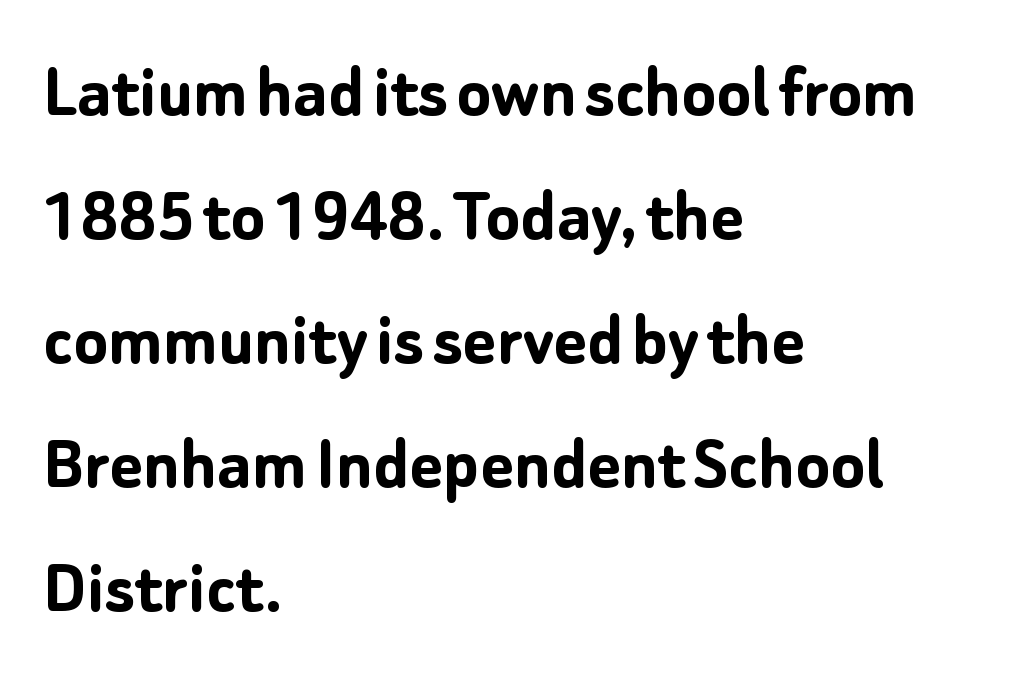
The image shows 79 px semibold sans-serif type, upright; set left-aligned, normal line spacing (1.57x), normal letter spacing, not underlined; low stroke contrast and a medium x-height.
